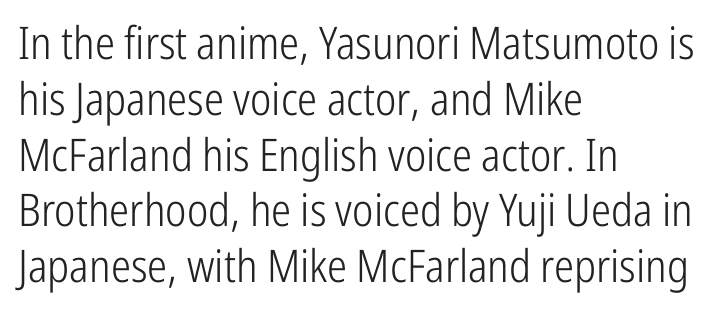
The image shows 45 px light, condensed sans-serif type, upright; set left-aligned, line spacing 1.24x, normal letter spacing, not underlined; low stroke contrast and a medium x-height.
